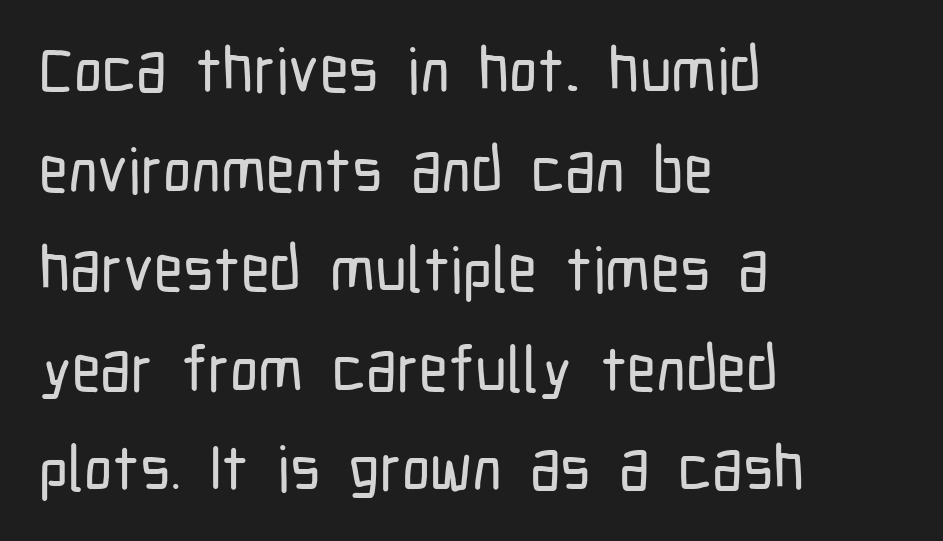
{"serif": "no", "italic": "no", "width": "condensed", "stroke_contrast": "low", "x_height": "medium", "monospaced": "no", "underline": "no", "align": "left", "line_spacing": "normal", "line_spacing_ratio": 1.58, "letter_spacing": "normal", "letter_spacing_em": 0.0, "glyph_px": 63}
